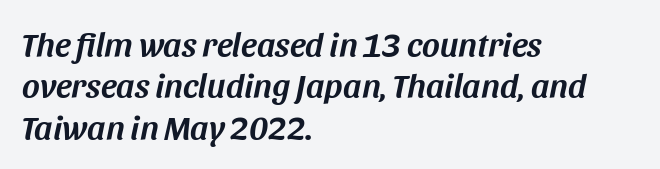
The image shows 34 px text type, italic (leaning right); set left-aligned, line spacing 1.22x, normal letter spacing, not underlined; medium stroke contrast and a large x-height.
